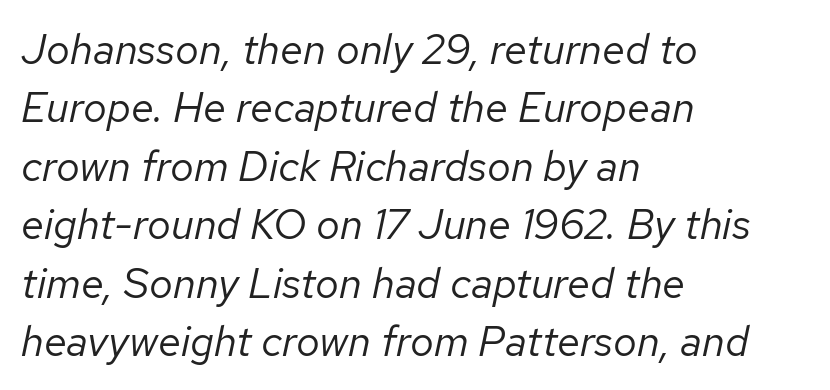
A normal amount of white space separates one row of letters from the next. The specimen omits any rule beneath the text block's lines. This is oblique type, the kind used for emphasis or titles. A light-to-regular cut is what we see here. Is the block centered? No — it sits flush against the left margin. Do the characters align in a grid? No, the font is proportional.
